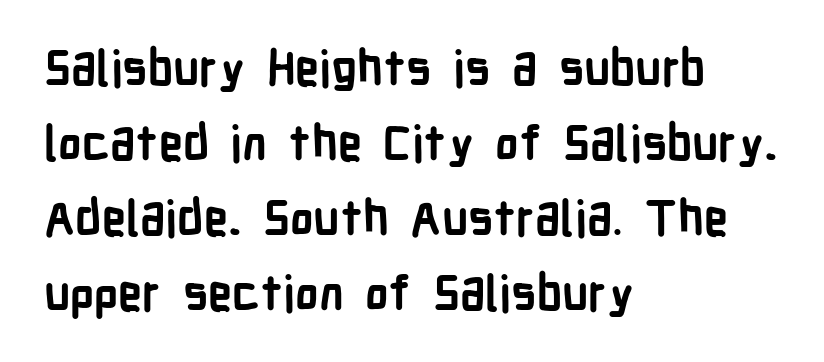
{"serif": "no", "italic": "no", "bold": "yes", "weight": "semibold", "width": "condensed", "stroke_contrast": "low", "x_height": "medium", "monospaced": "no", "underline": "no", "align": "left", "line_spacing": "normal", "line_spacing_ratio": 1.56, "letter_spacing": "normal", "letter_spacing_em": 0.0, "glyph_px": 48}
